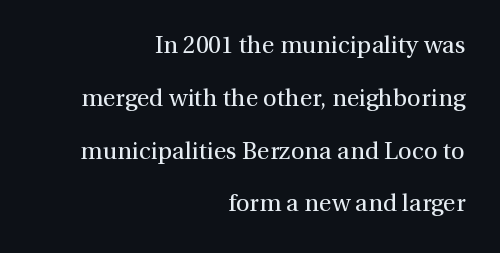
{"italic": "no", "bold": "no", "underline": "no", "align": "right", "line_spacing": "loose", "line_spacing_ratio": 2.2, "letter_spacing": "normal", "letter_spacing_em": 0.0, "glyph_px": 24}
